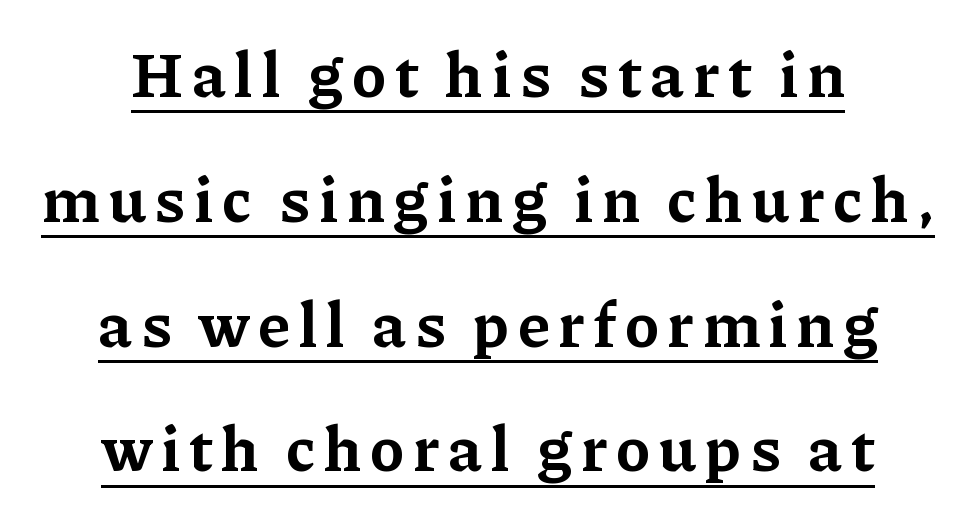
Q: Is the text bold? A: Yes.
Q: Is the text italic (slanted)? A: No, it is upright.
Q: Is the typeface a serif or a sans-serif typeface? A: Serif.
Q: Is the text underlined? A: Yes.
Q: How is the paragraph aligned? A: Centered.
Q: Is the spacing between lines tight, normal or loose? A: Loose.
Q: Width (condensed, normal, or wide)? A: Normal.
Q: Stroke contrast? A: Low.
Q: x-height? A: Medium.
Q: Monospaced? A: No.
